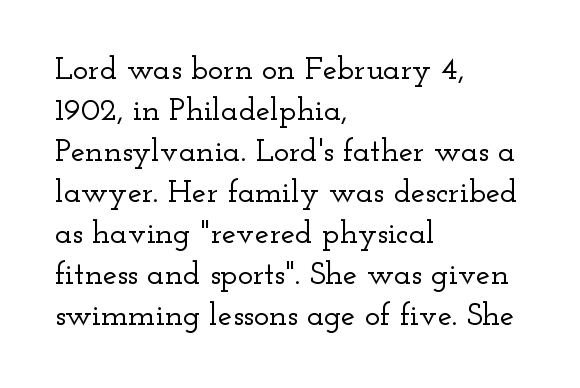
The image shows 32 px wide serif type, upright; set left-aligned, normal line spacing (1.28x), normal letter spacing, not underlined; low stroke contrast and a small x-height.
